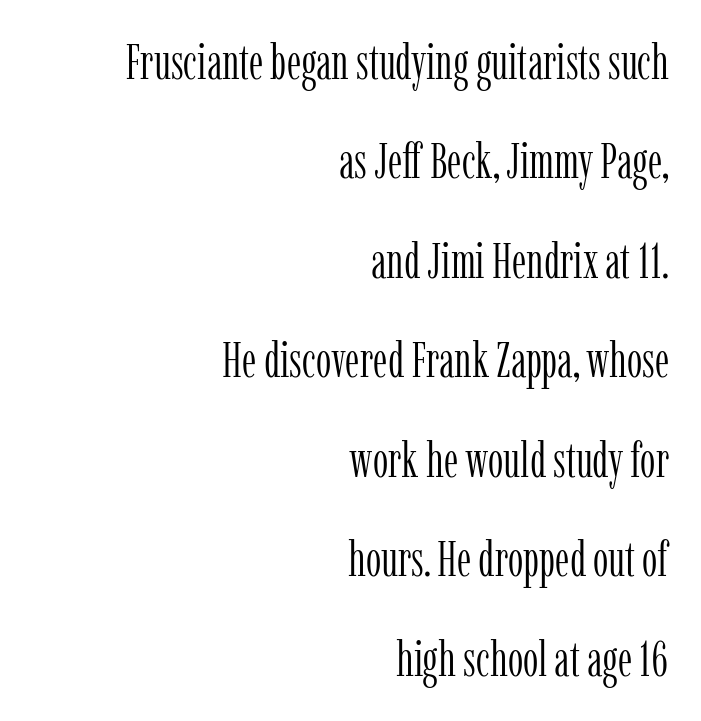
The image shows 49 px light, condensed serif type, upright; set right-aligned, loose line spacing (2.03x), normal letter spacing, not underlined; low stroke contrast and a medium x-height.
